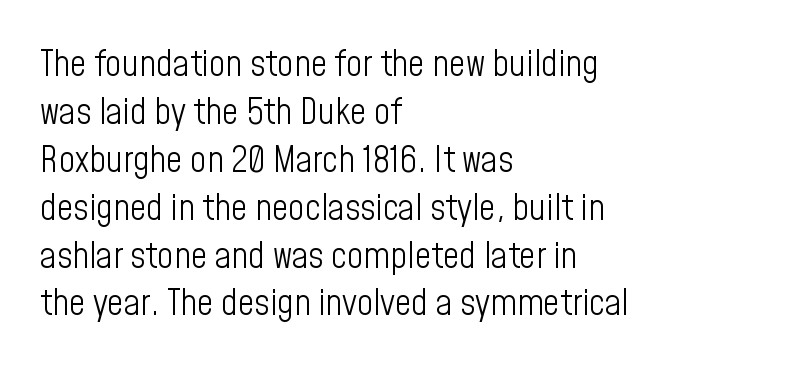
The image shows 36 px light, condensed sans-serif type, upright; set left-aligned, normal line spacing (1.33x), normal letter spacing, not underlined; low stroke contrast and a medium x-height.
